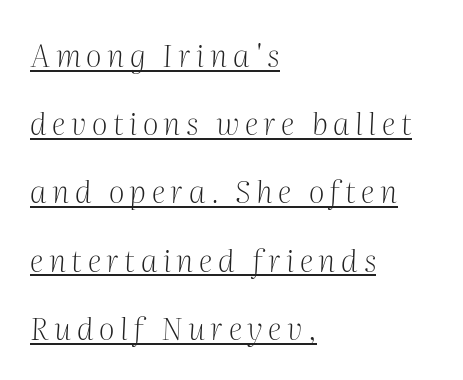
Q: Is the text bold? A: No.
Q: Is the text italic (slanted)? A: Yes, it leans right by about 2 degrees.
Q: Is the typeface a serif or a sans-serif typeface? A: Serif.
Q: Is the text underlined? A: Yes.
Q: How is the paragraph aligned? A: Left-aligned.
Q: Is the spacing between lines tight, normal or loose? A: Loose.
Q: Width (condensed, normal, or wide)? A: Normal.
Q: Stroke contrast? A: Medium.
Q: x-height? A: Medium.
Q: Monospaced? A: No.
